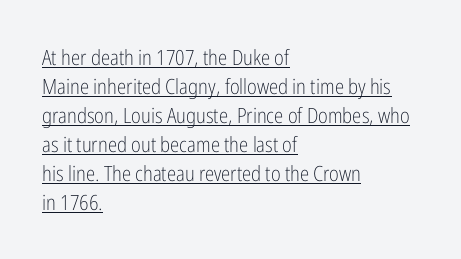
The image shows 21 px text type, upright; set left-aligned, normal line spacing (1.38x), normal letter spacing, underlined.
